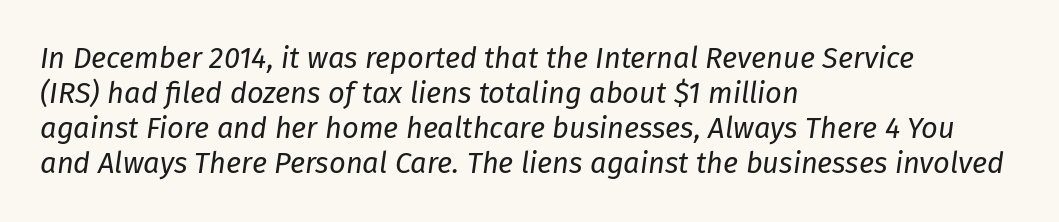
Q: Is the text bold? A: No.
Q: Is the text italic (slanted)? A: Yes, it leans right by about 8 degrees.
Q: Is the text underlined? A: No.
Q: How is the paragraph aligned? A: Left-aligned.
Q: Is the spacing between letters normal or unusually wide? A: Normal.
Q: Width (condensed, normal, or wide)? A: Normal.
Q: Stroke contrast? A: Low.
Q: x-height? A: Medium.
Q: Monospaced? A: No.
